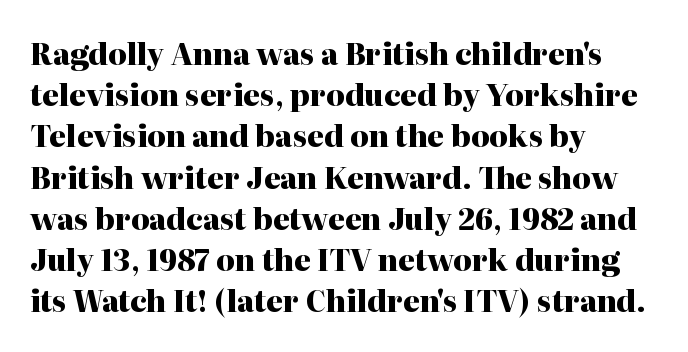
Q: Is the text bold? A: Yes.
Q: Is the text italic (slanted)? A: No, it is upright.
Q: Is the typeface a serif or a sans-serif typeface? A: Serif.
Q: Is the text underlined? A: No.
Q: How is the paragraph aligned? A: Left-aligned.
Q: Is the spacing between letters normal or unusually wide? A: Normal.
Q: Is the spacing between lines tight, normal or loose? A: Normal.
Q: Width (condensed, normal, or wide)? A: Normal.
Q: Stroke contrast? A: High.
Q: x-height? A: Medium.
Q: Monospaced? A: No.
